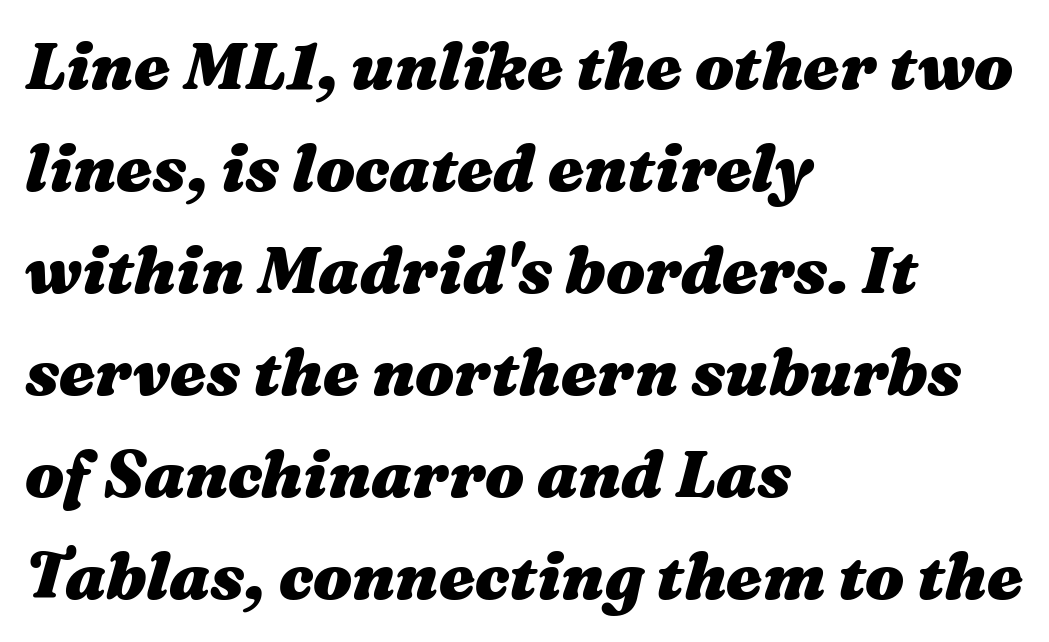
The image shows 65 px heavy, wide type, italic (leaning right); set left-aligned, normal line spacing (1.57x), normal letter spacing, not underlined; medium stroke contrast and a medium x-height.
